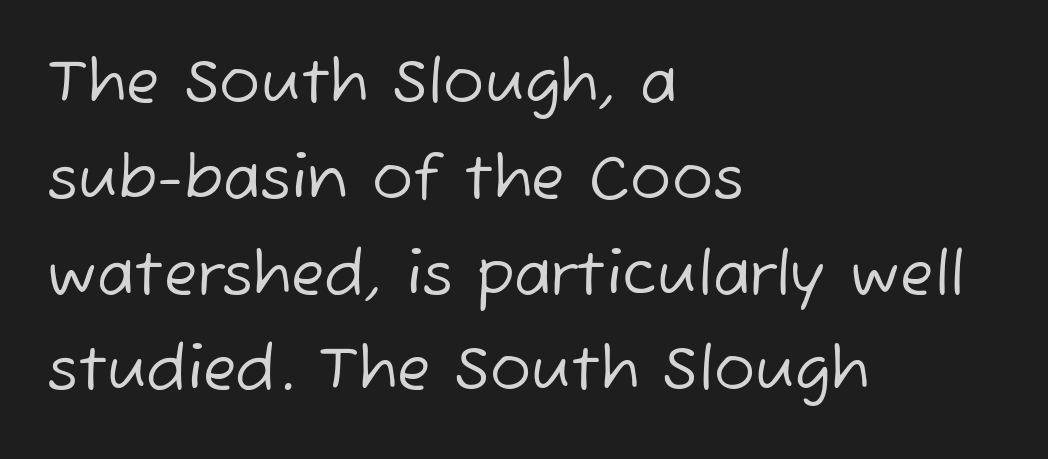
The image shows 61 px regular-weight sans-serif type; set left-aligned, normal line spacing (1.57x), normal letter spacing, not underlined; low stroke contrast and a medium x-height.
